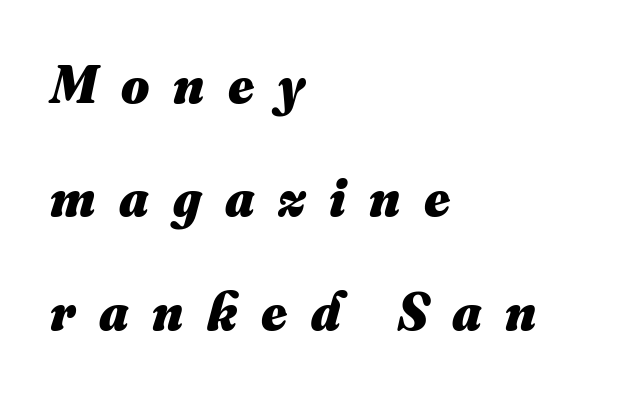
Q: Is the text bold? A: Yes.
Q: Is the text underlined? A: No.
Q: How is the paragraph aligned? A: Left-aligned.
Q: Is the spacing between letters normal or unusually wide? A: Unusually wide.
Q: Is the spacing between lines tight, normal or loose? A: Loose.
Q: Width (condensed, normal, or wide)? A: Normal.
Q: Stroke contrast? A: Medium.
Q: x-height? A: Small.
Q: Monospaced? A: No.
